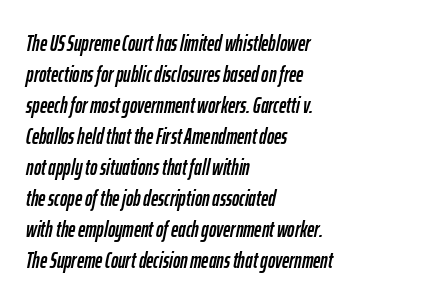
The image shows 22 px text type, italic (leaning right); set left-aligned, normal line spacing (1.41x), normal letter spacing, not underlined.
